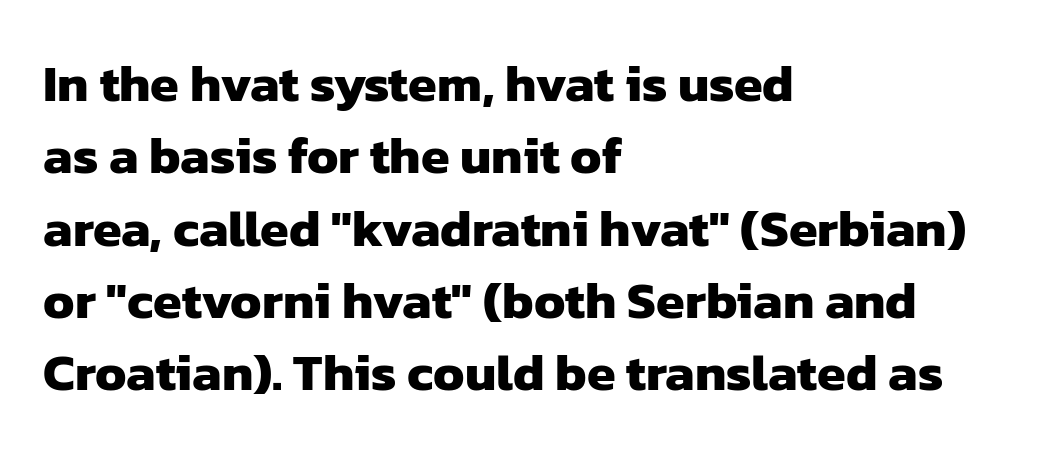
The image shows 52 px heavy sans-serif type; set left-aligned, normal line spacing (1.39x), normal letter spacing, not underlined; low stroke contrast and a medium x-height.
